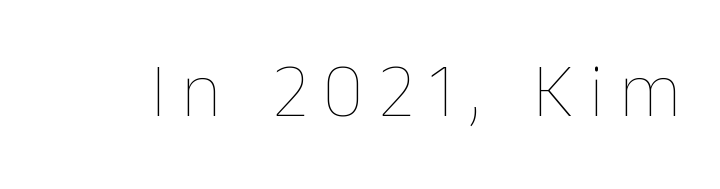
The image shows 77 px thin type, upright; set unusually wide letter spacing (+0.2 em), not underlined; low stroke contrast and a medium x-height.
